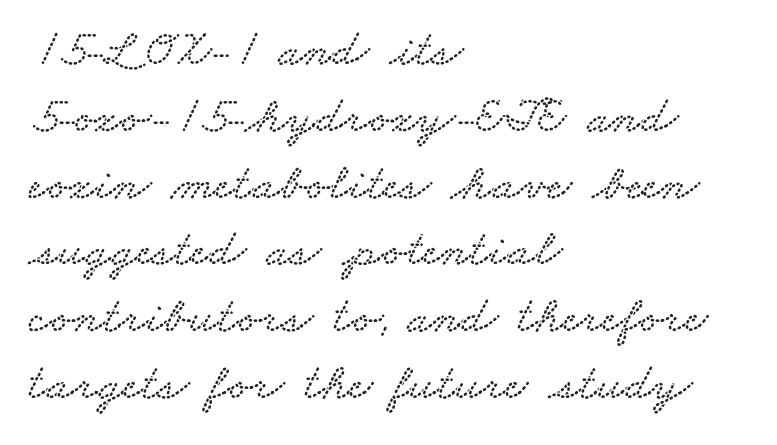
{"serif": "yes", "width": "wide", "stroke_contrast": "low", "x_height": "small", "monospaced": "no", "underline": "no", "align": "left", "line_spacing": "normal", "line_spacing_ratio": 1.31, "letter_spacing": "normal", "letter_spacing_em": 0.0, "glyph_px": 51}
